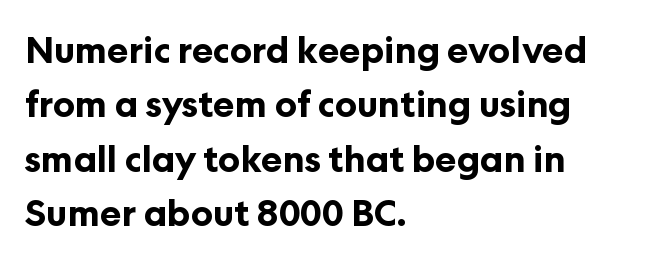
Nope, no serifs anywhere on these letters. Descenders hang freely into open space. The face used here is proportionally spaced, like ordinary book or web type. Compared with a centered layout, this one pins lines to the left instead. Vertically, the passage feels balanced, rows spaced as you'd expect.
